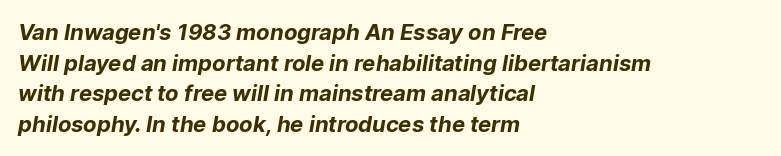
Which margin do the lines hug? The left one — the right edge is uneven. Default kerning and tracking; the words read as compact shapes. The foot of each line stays bare and open. Baseline-to-baseline distance is the conventional proportion of letter height.
